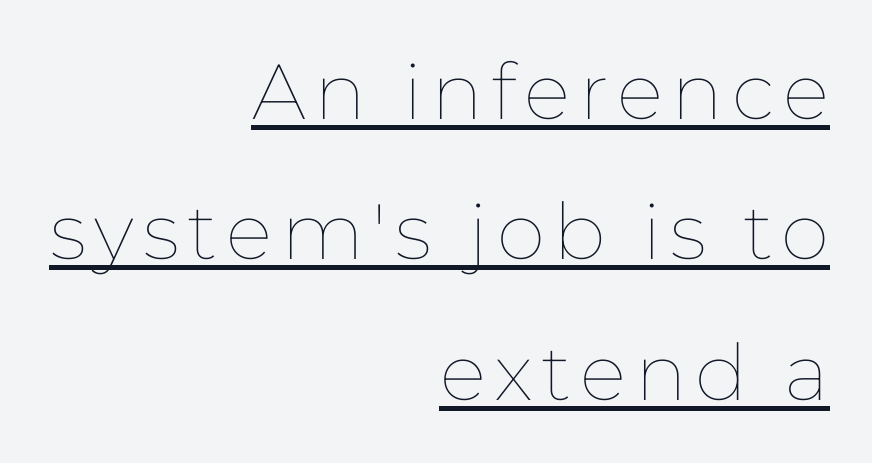
Students, observe the line beneath the letters — that is underlining. In terms of posture, this sample is upright. Horizontal alignment here is rightward, an uncommon choice for prose. The rendering uses natural spacing where letterforms have individual widths.
